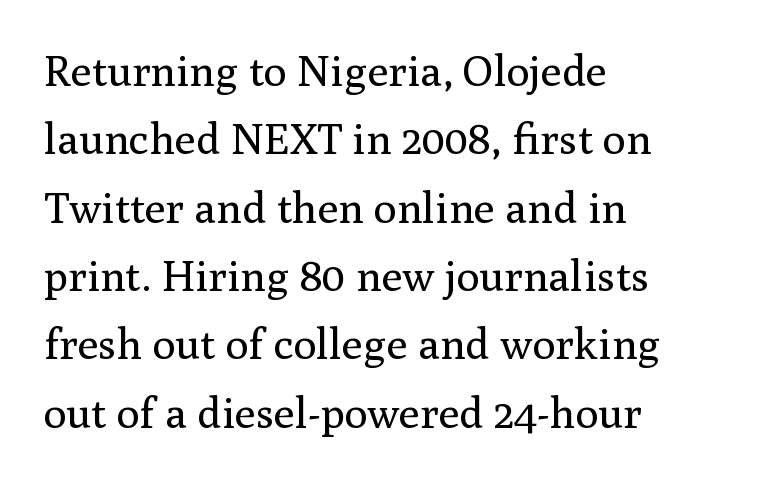
{"serif": "yes", "italic": "no", "bold": "no", "weight": "regular", "width": "normal", "stroke_contrast": "medium", "x_height": "medium", "monospaced": "no", "underline": "no", "align": "left", "line_spacing": "normal", "line_spacing_ratio": 1.59, "letter_spacing": "normal", "letter_spacing_em": 0.0, "glyph_px": 43}
